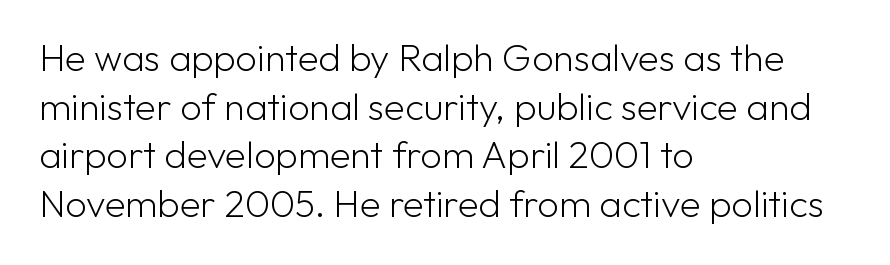
Which margin do the lines hug? The left one — the right edge is uneven. Each row of text sits above clean, open space. Type style note: lacks serifs. Every character sits straight up, as roman type does.
